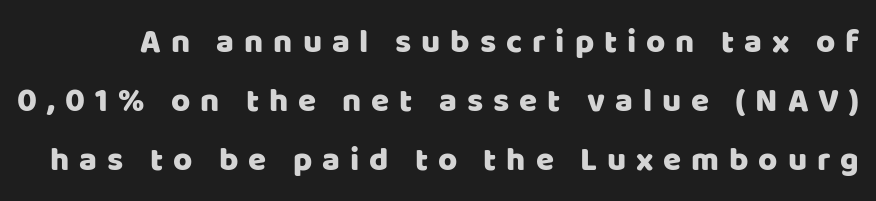
Q: Is the text italic (slanted)? A: No, it is upright.
Q: Is the typeface a serif or a sans-serif typeface? A: Sans-serif.
Q: Is the text underlined? A: No.
Q: Is the spacing between letters normal or unusually wide? A: Unusually wide.
Q: Width (condensed, normal, or wide)? A: Normal.
Q: Stroke contrast? A: Low.
Q: x-height? A: Large.
Q: Monospaced? A: No.
